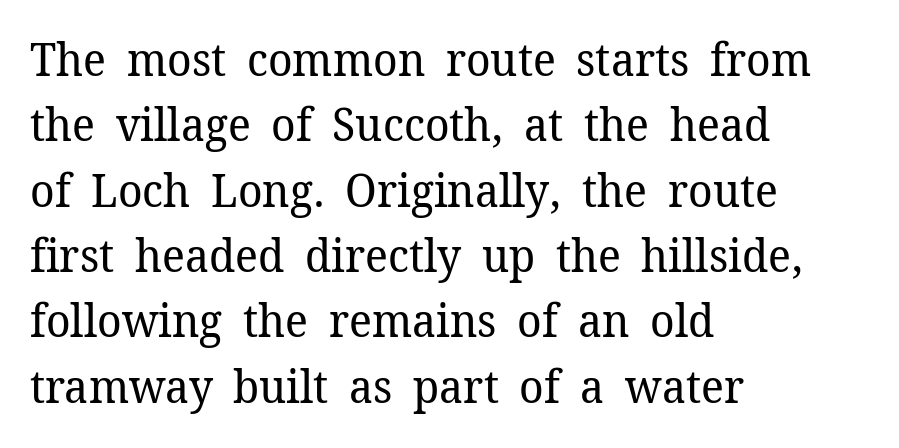
The image shows 46 px regular-weight serif type, upright; set left-aligned, normal line spacing (1.42x), normal letter spacing, not underlined; low stroke contrast and a medium x-height.
